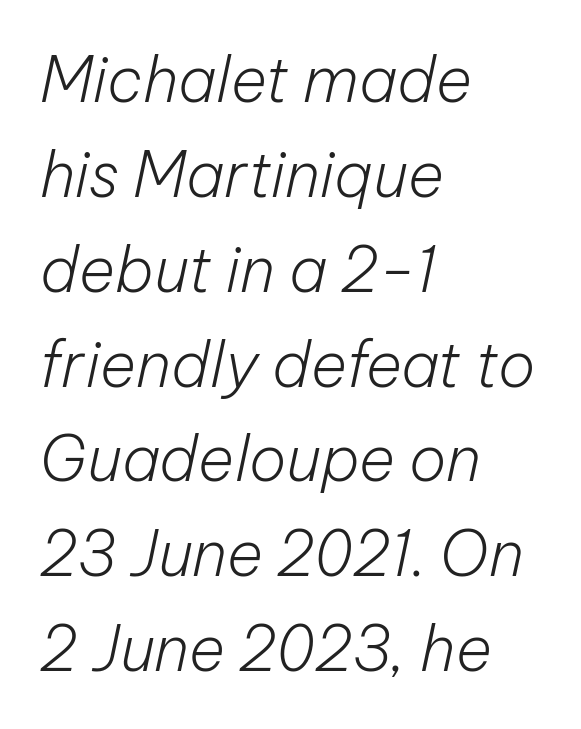
The image shows 62 px light type, italic (leaning right); set left-aligned, normal line spacing (1.53x), normal letter spacing, not underlined; low stroke contrast and a medium x-height.
